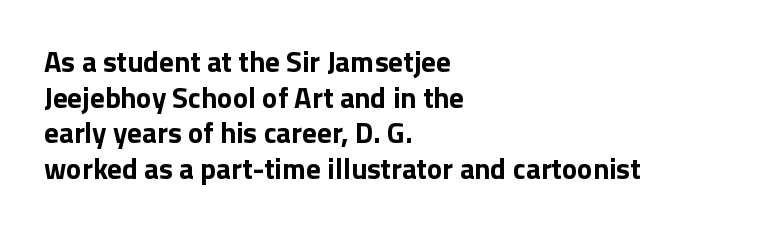
{"serif": "no", "italic": "no", "bold": "yes", "weight": "bold", "width": "normal", "stroke_contrast": "low", "x_height": "medium", "monospaced": "no", "underline": "no", "align": "left", "line_spacing_ratio": 1.23, "letter_spacing": "normal", "letter_spacing_em": 0.0, "glyph_px": 29}
